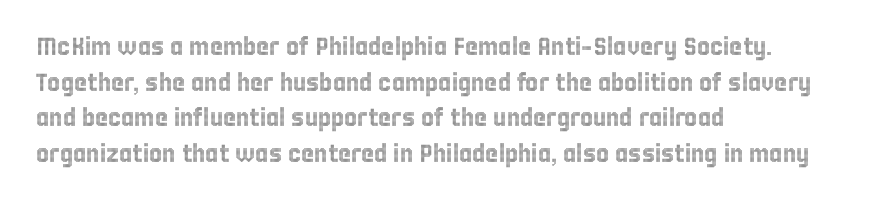
Q: Is the text italic (slanted)? A: No, it is upright.
Q: Is the text underlined? A: No.
Q: How is the paragraph aligned? A: Left-aligned.
Q: Is the spacing between letters normal or unusually wide? A: Normal.
Q: Is the spacing between lines tight, normal or loose? A: Normal.
